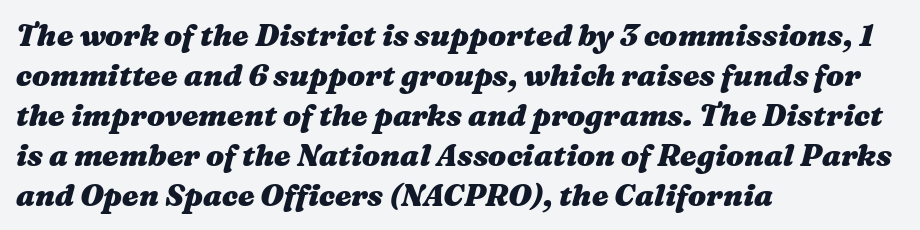
{"italic": "yes", "lean": "right", "slant_degrees": 16, "bold": "yes", "weight": "heavy", "width": "wide", "stroke_contrast": "medium", "x_height": "medium", "monospaced": "no", "underline": "no", "align": "left", "line_spacing": "normal", "line_spacing_ratio": 1.33, "letter_spacing": "normal", "letter_spacing_em": 0.0, "glyph_px": 30}
